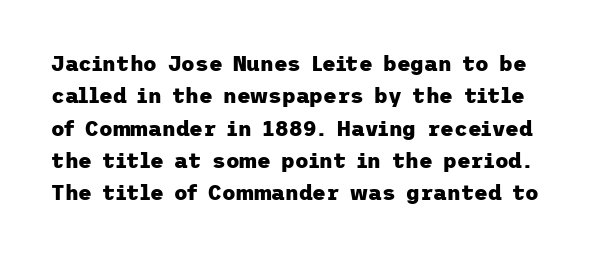
The image shows 21 px bold type, upright; set normal line spacing (1.54x), normal letter spacing, not underlined.
